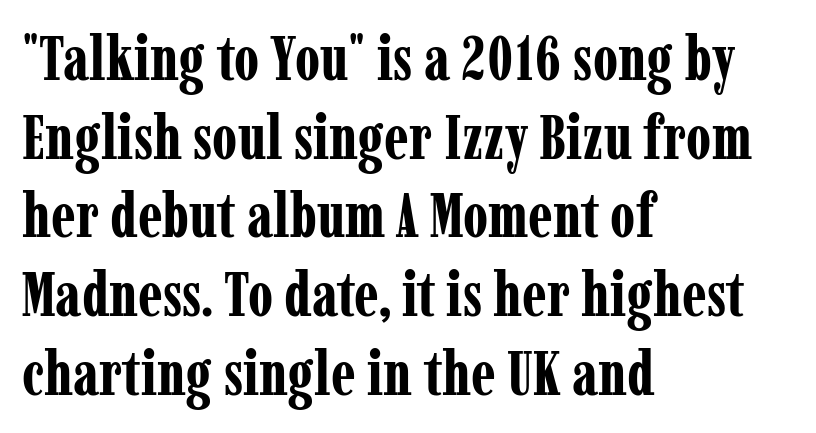
{"serif": "yes", "italic": "no", "bold": "yes", "weight": "bold", "width": "condensed", "stroke_contrast": "low", "x_height": "medium", "monospaced": "no", "underline": "no", "align": "left", "line_spacing": "normal", "line_spacing_ratio": 1.29, "letter_spacing": "normal", "letter_spacing_em": 0.0, "glyph_px": 61}
